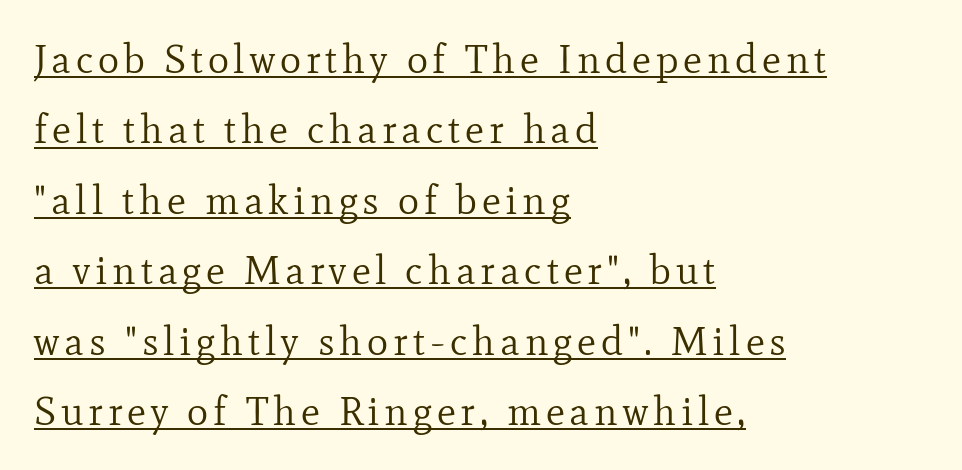
Does the type have serifs? Yes, each stem ends in a small foot. Caption: lettering with a line underneath. Varying glyph widths throughout — classic text-font behaviour. All the whitespace from short lines collects on the right. In terms of posture, this sample is upright.
